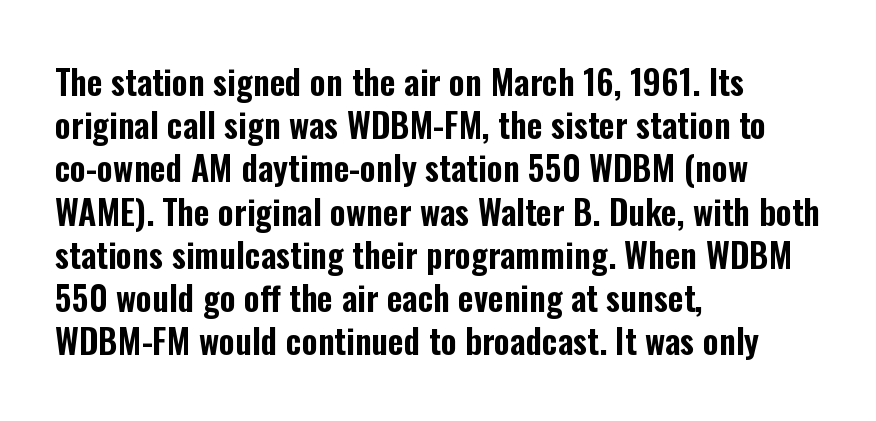
The image shows 34 px condensed sans-serif type, upright; set left-aligned, normal line spacing (1.27x), normal letter spacing, not underlined; low stroke contrast and a medium x-height.
